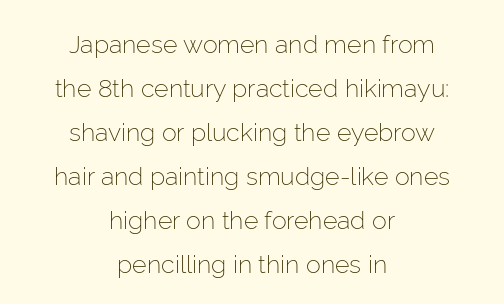
Descenders are the only things crossing below the line. A typesetter would mark this as roman, not italic. Compared with a flush-left layout, this one balances lines on the center instead. Students, note that the glyphs here touch the page at normal intervals. The font sits on the lighter half of the weight spectrum, regular included.
